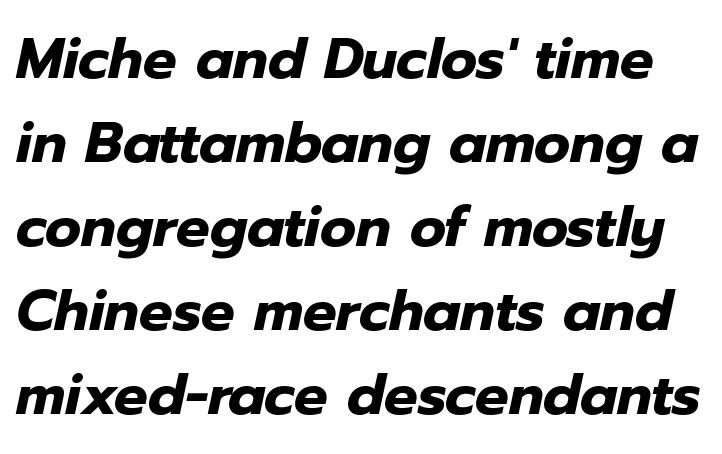
The block of text has a typical density, with ordinary space between rows. Every letter is thick-stroked: bold, no question. Slant detected: the letters are inclined. Observe the ordinary spacing: letters are neighbours, not strangers.
